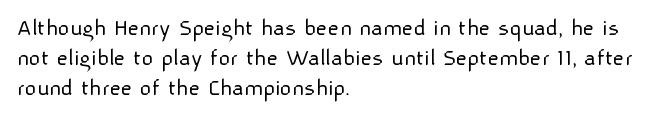
In terms of posture, this sample is upright. The rendering keeps characters at their native spacing. Caption: face not bold, strokes unweighted. The string is rendered with underlining switched off. Horizontal alignment here is leftward, the default for most running prose.
